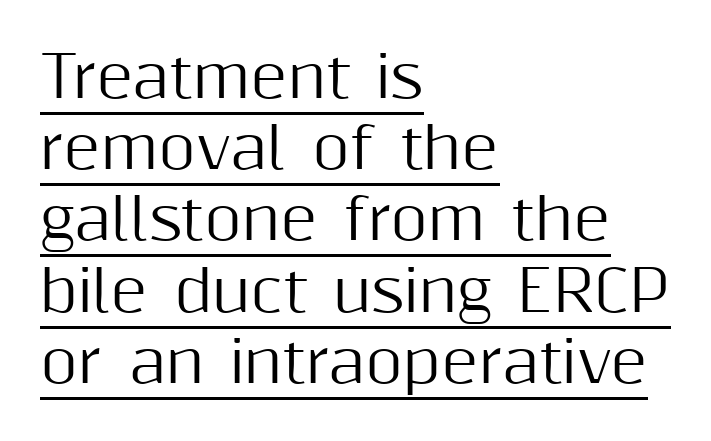
Left-aligned paragraph, ragged on the right. The sample's only ornament is a line tracing under the words. The lines sit at an ordinary, default distance from one another. Note the varied advance widths — an 'i' is clearly narrower than an 'm'. Examine the stroke ends and you'll find no serifs.
